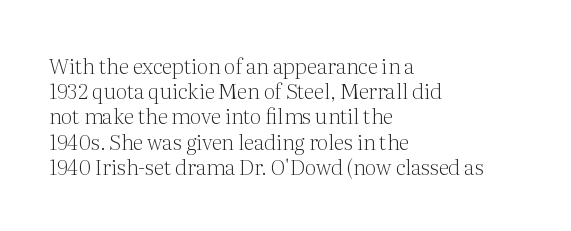
The letterforms sit shoulder to shoulder at normal distance. Typeset ragged right — the left edge is the straight one. The lettering holds an erect, upright posture throughout. Vertical stems look standard width or narrower in stroke. Beneath every word, the page is bare.
